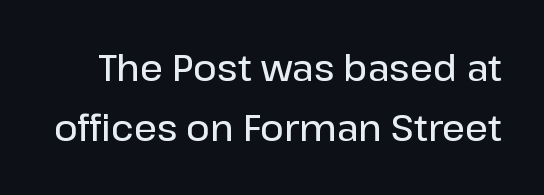
Q: Is the text bold? A: Semi-bold.
Q: Is the text italic (slanted)? A: No, it is upright.
Q: Is the typeface a serif or a sans-serif typeface? A: Sans-serif.
Q: Is the text underlined? A: No.
Q: Is the spacing between letters normal or unusually wide? A: Normal.
Q: Is the spacing between lines tight, normal or loose? A: Normal.
Q: Width (condensed, normal, or wide)? A: Normal.
Q: Stroke contrast? A: Low.
Q: x-height? A: Medium.
Q: Monospaced? A: No.
